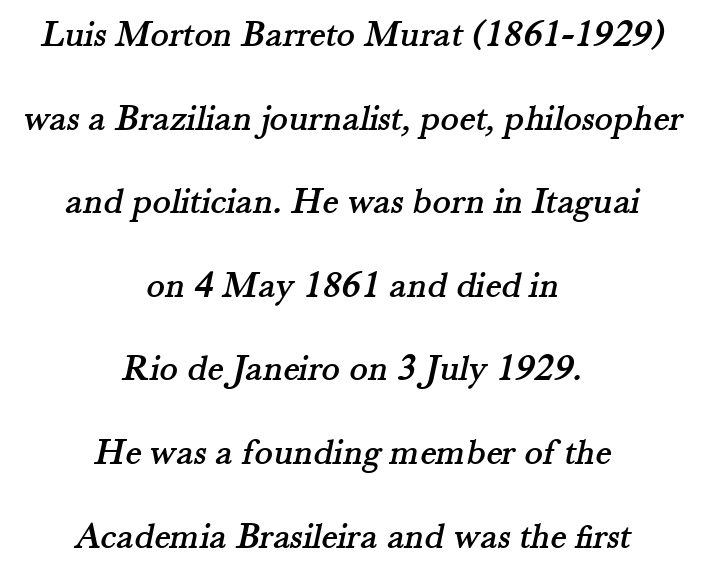
{"serif": "yes", "width": "normal", "stroke_contrast": "medium", "x_height": "small", "monospaced": "no", "underline": "no", "align": "center", "line_spacing": "loose", "line_spacing_ratio": 2.2, "letter_spacing": "normal", "letter_spacing_em": 0.0, "glyph_px": 38}
